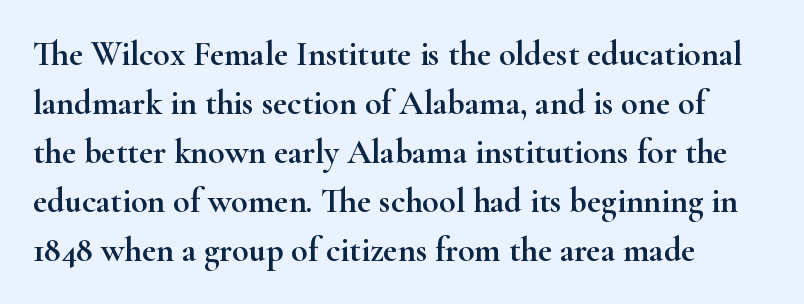
The image shows 34 px wide serif type, upright; set left-aligned, normal line spacing (1.44x), normal letter spacing, not underlined; high stroke contrast and a small x-height.
